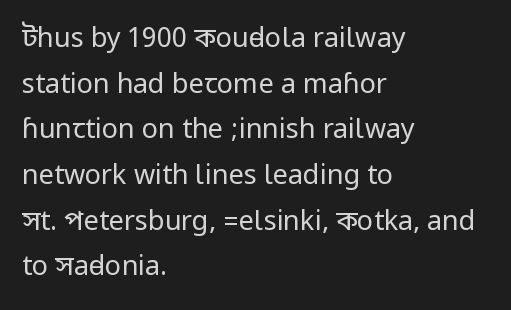
Q: Is the text bold? A: No.
Q: Is the text italic (slanted)? A: No, it is upright.
Q: Is the text underlined? A: No.
Q: How is the paragraph aligned? A: Left-aligned.
Q: Is the spacing between letters normal or unusually wide? A: Normal.
Q: Is the spacing between lines tight, normal or loose? A: Normal.
